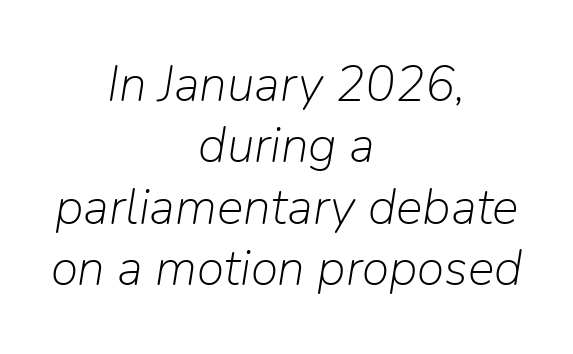
Tracking here is standard; glyphs follow each other at the usual distance. Would a proofreader flag this as italicized? Yes. The face used here is proportionally spaced, like ordinary book or web type. Descender tails drop into unmarked territory.
